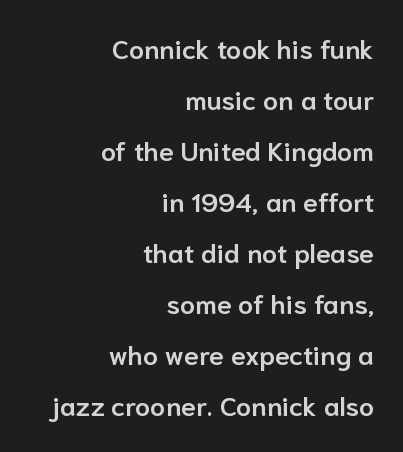
{"italic": "no", "bold": "semi", "underline": "no", "align": "right", "line_spacing_ratio": 1.89, "letter_spacing": "normal", "letter_spacing_em": 0.0, "glyph_px": 27}
